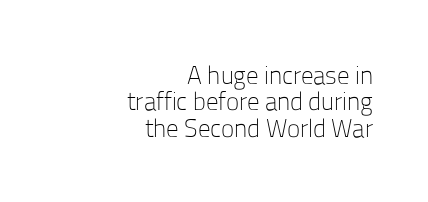
Q: Is the text bold? A: No.
Q: Is the text italic (slanted)? A: No, it is upright.
Q: Is the text underlined? A: No.
Q: How is the paragraph aligned? A: Right-aligned.
Q: Is the spacing between letters normal or unusually wide? A: Normal.
Q: Is the spacing between lines tight, normal or loose? A: Tight.
